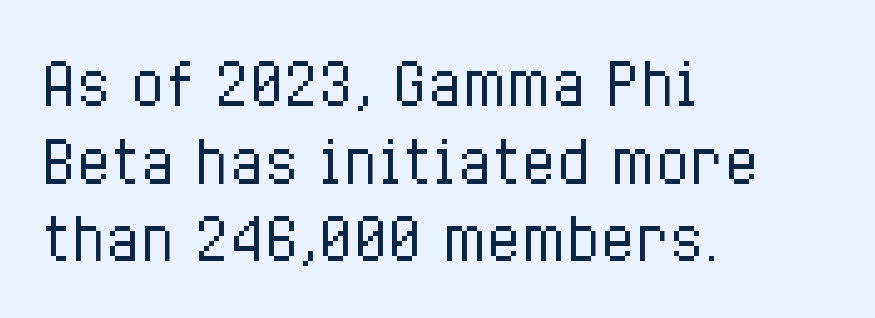
{"italic": "no", "bold": "no", "weight": "regular", "width": "condensed", "stroke_contrast": "low", "x_height": "medium", "monospaced": "no", "underline": "no", "align": "left", "line_spacing": "normal", "line_spacing_ratio": 1.36, "letter_spacing": "normal", "letter_spacing_em": 0.0, "glyph_px": 57}
